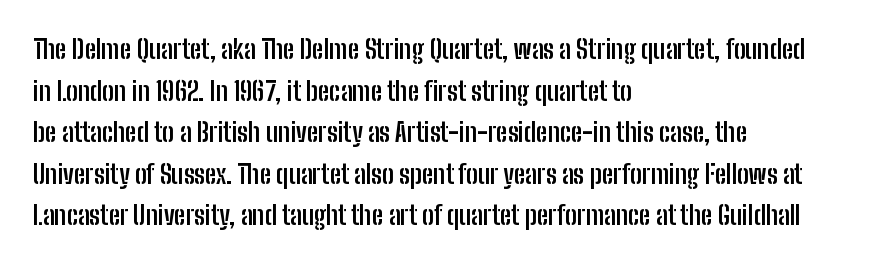
{"italic": "no", "bold": "yes", "underline": "no", "align": "left", "line_spacing": "normal", "line_spacing_ratio": 1.6, "letter_spacing": "normal", "letter_spacing_em": 0.0, "glyph_px": 26}
